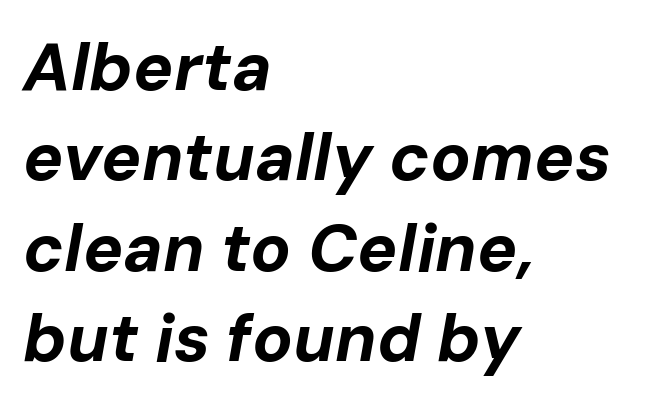
Q: Is the text bold? A: Yes.
Q: Is the text italic (slanted)? A: Yes, it leans right by about 10 degrees.
Q: Is the text underlined? A: No.
Q: How is the paragraph aligned? A: Left-aligned.
Q: Is the spacing between letters normal or unusually wide? A: Normal.
Q: Is the spacing between lines tight, normal or loose? A: Normal.
Q: Width (condensed, normal, or wide)? A: Normal.
Q: Stroke contrast? A: Low.
Q: x-height? A: Medium.
Q: Monospaced? A: No.
